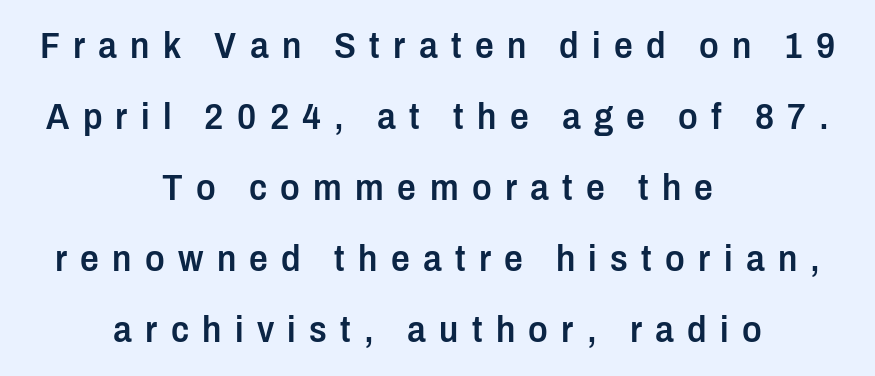
Honestly, the letter spacing is so wide it's the main thing you notice. Short and long lines alike share a common midpoint. Firm but not heavy-handed strokes: this text is semibold. Think of a printed novel: that variable character pitch is what you see here.
